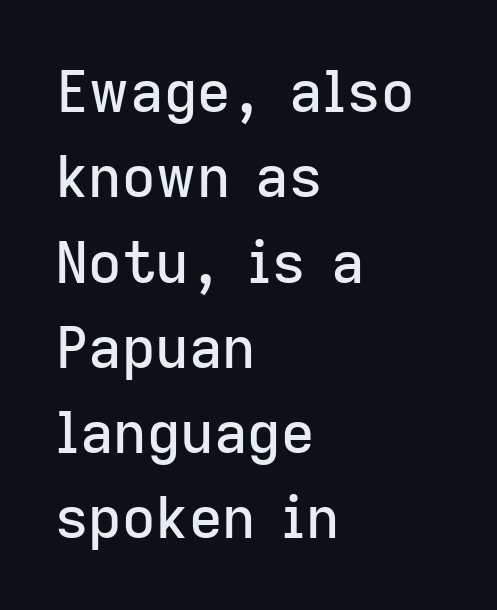
The image shows 58 px sans-serif type, upright; set left-aligned, normal line spacing (1.47x), normal letter spacing, not underlined; low stroke contrast and a medium x-height.
